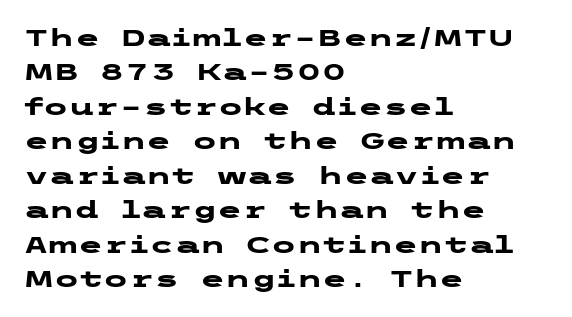
{"italic": "no", "bold": "yes", "underline": "no", "align": "left", "line_spacing": "normal", "line_spacing_ratio": 1.5, "letter_spacing": "normal", "letter_spacing_em": 0.0, "glyph_px": 23}
